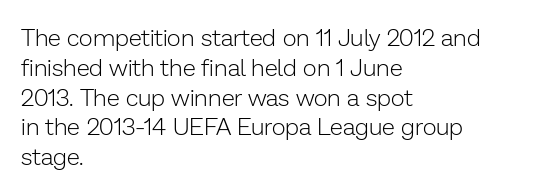
{"italic": "no", "bold": "no", "underline": "no", "align": "left", "line_spacing_ratio": 1.24, "letter_spacing": "normal", "letter_spacing_em": 0.0, "glyph_px": 24}
